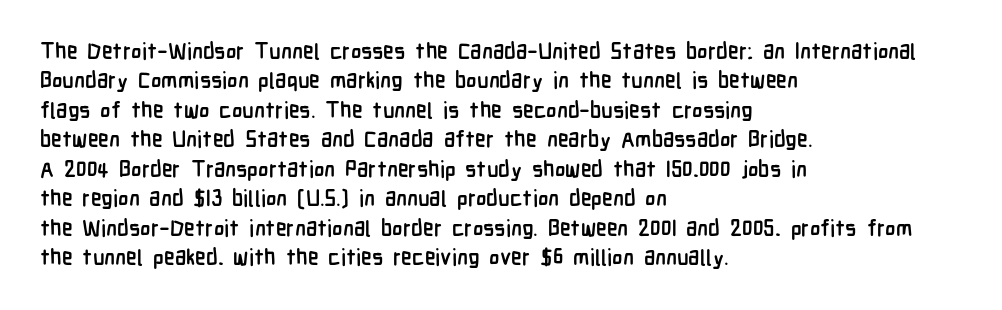
{"italic": "no", "bold": "yes", "underline": "no", "align": "left", "line_spacing": "normal", "line_spacing_ratio": 1.34, "letter_spacing": "normal", "letter_spacing_em": 0.0, "glyph_px": 22}
